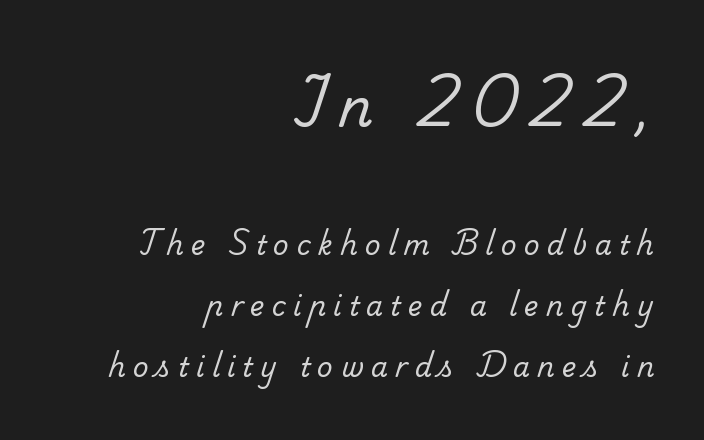
{"serif": "yes", "bold": "no", "weight": "regular", "width": "normal", "stroke_contrast": "low", "x_height": "small", "monospaced": "no", "underline": "no", "align": "right", "line_spacing": "loose", "line_spacing_ratio": 2.27, "letter_spacing": "wide", "letter_spacing_em": 0.27, "larger_block": "first", "size_ratio": 2.0, "glyph_px": 54}
